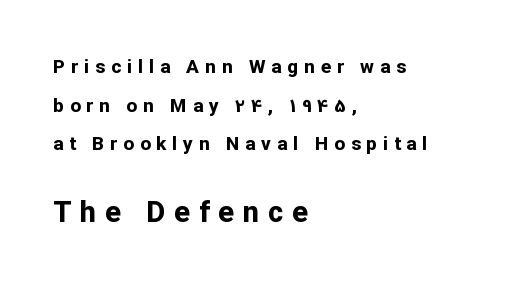
All the whitespace from short lines collects on the right. The lettering stays uniformly vertical, giving the passage a roman look. Proportional: the letters do not fall into vertical columns. You could fit nearly another row in the gap between these rows.
